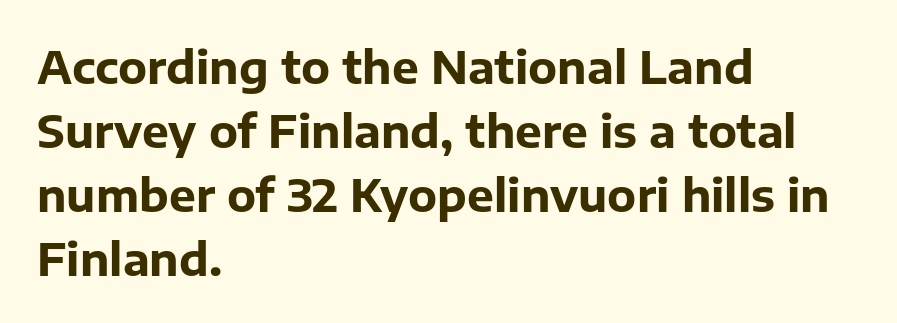
The image shows 45 px bold sans-serif type, upright; set left-aligned, normal line spacing (1.42x), normal letter spacing, not underlined; low stroke contrast and a medium x-height.
